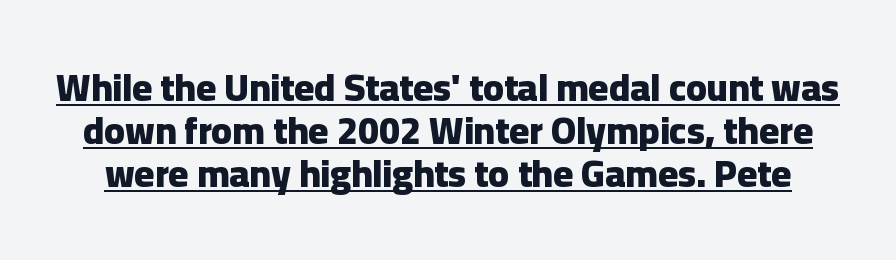
The image shows 38 px heavy sans-serif type, upright; set tight line spacing (1.13x), normal letter spacing, underlined; low stroke contrast and a medium x-height.
